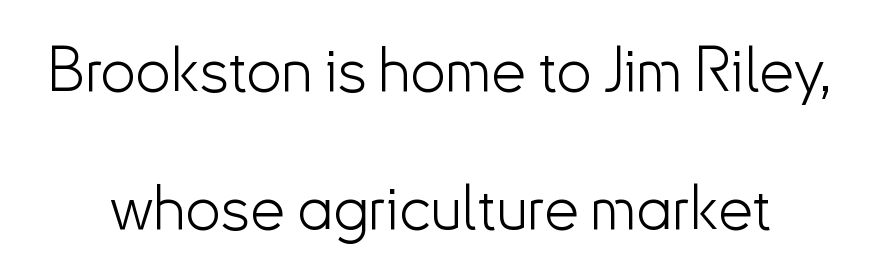
The image shows 62 px light sans-serif type, upright; set loose line spacing (2.23x), normal letter spacing, not underlined; low stroke contrast and a small x-height.
